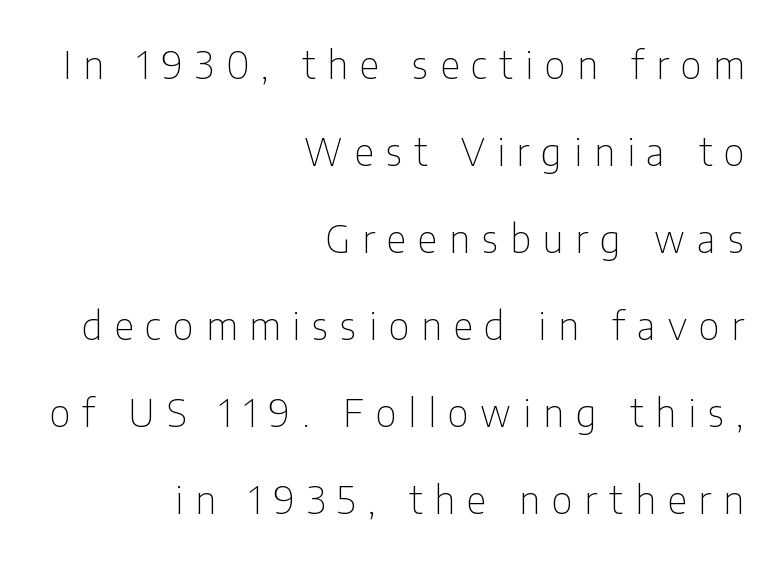
Q: Is the text bold? A: No.
Q: Is the text italic (slanted)? A: No, it is upright.
Q: Is the typeface a serif or a sans-serif typeface? A: Sans-serif.
Q: Is the text underlined? A: No.
Q: How is the paragraph aligned? A: Right-aligned.
Q: Is the spacing between letters normal or unusually wide? A: Unusually wide.
Q: Is the spacing between lines tight, normal or loose? A: Loose.
Q: Width (condensed, normal, or wide)? A: Condensed.
Q: Stroke contrast? A: Low.
Q: x-height? A: Medium.
Q: Monospaced? A: No.
